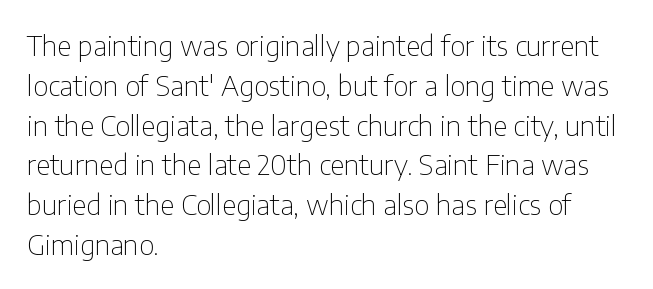
The image shows 28 px thin, condensed sans-serif type, upright; set left-aligned, normal line spacing (1.42x), normal letter spacing, not underlined; low stroke contrast and a medium x-height.
